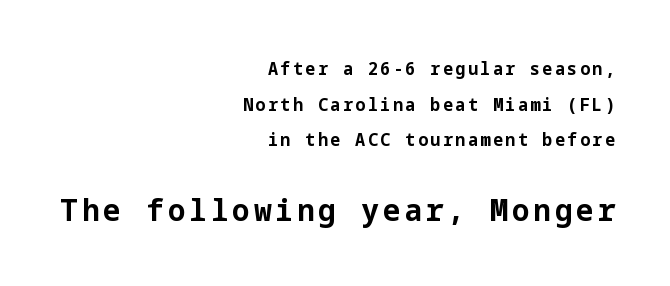
Tall strokes in this sample are plumb rather than angled. You can tell from the bare stems that sans-serif type was used. The rendering uses a bold face; every stroke is thick and dark. A great deal of white space separates one row of letters from the next.
